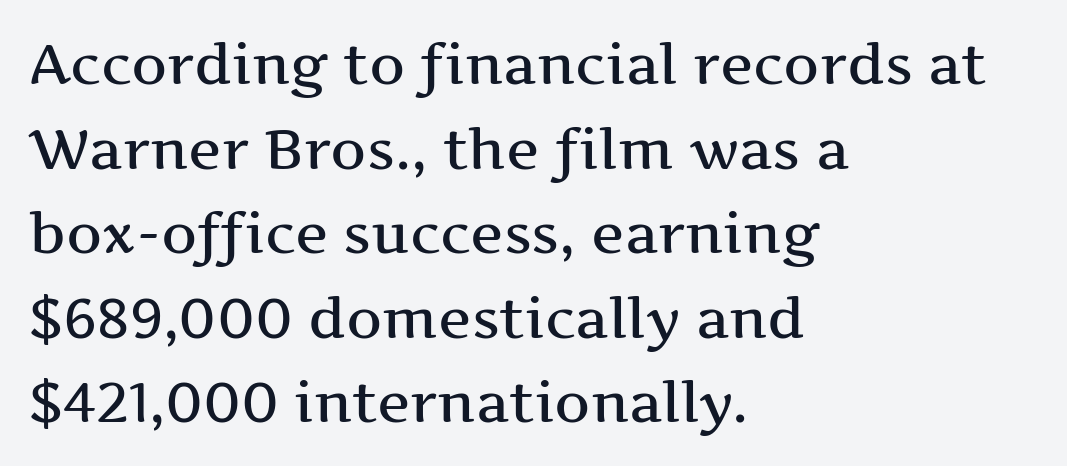
{"serif": "yes", "italic": "no", "width": "wide", "stroke_contrast": "medium", "x_height": "medium", "monospaced": "no", "underline": "no", "align": "left", "line_spacing": "normal", "line_spacing_ratio": 1.51, "letter_spacing": "normal", "letter_spacing_em": 0.0, "glyph_px": 56}
